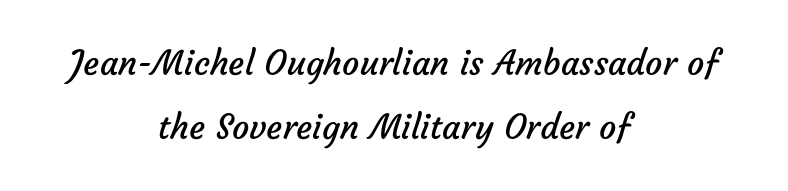
On a weight scale, this lands at 450 or below. Unlike a traditional serif, this face leaves its strokes unadorned. Look at the tracking — it's just the regular setting, nothing added. This rendering uses center alignment, leaving both contours irregular but symmetric. Do the characters align in a grid? No, the font is proportional. Glance below the letters and you will spot only blank space.
